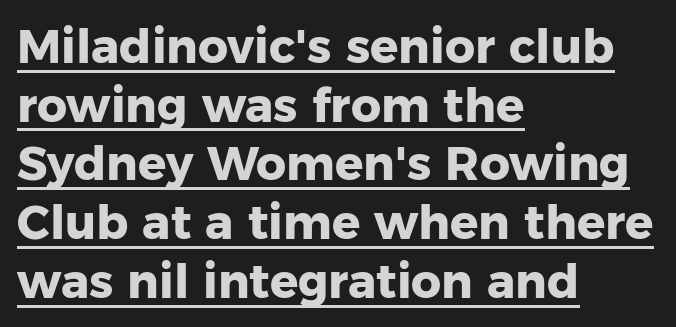
{"serif": "no", "italic": "no", "bold": "yes", "weight": "heavy", "width": "normal", "stroke_contrast": "low", "x_height": "medium", "monospaced": "no", "underline": "yes", "align": "left", "line_spacing": "normal", "line_spacing_ratio": 1.25, "letter_spacing": "normal", "letter_spacing_em": 0.0, "glyph_px": 47}
